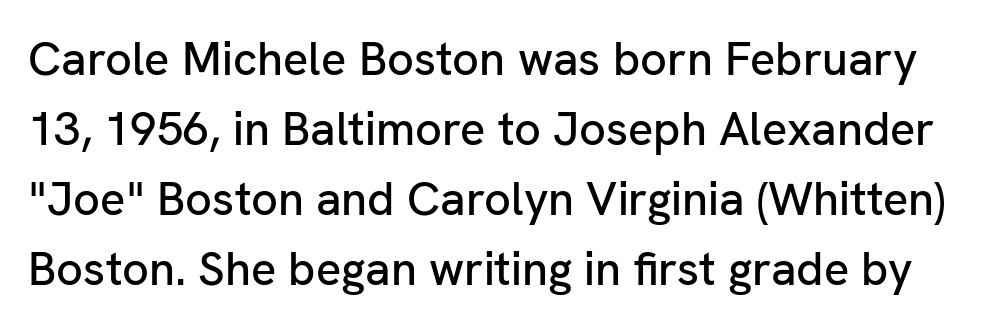
{"serif": "no", "italic": "no", "width": "normal", "stroke_contrast": "low", "x_height": "medium", "monospaced": "no", "underline": "no", "line_spacing": "normal", "line_spacing_ratio": 1.49, "letter_spacing": "normal", "letter_spacing_em": 0.0, "glyph_px": 47}
